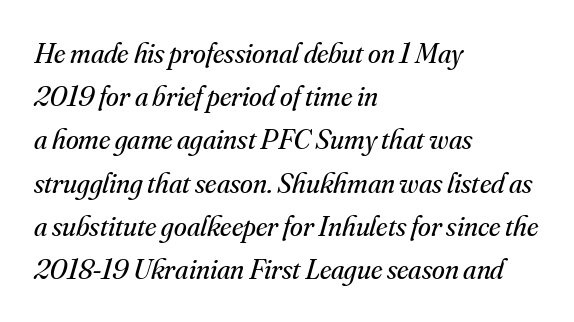
The image shows 29 px regular-weight serif type, italic (leaning right); set left-aligned, normal line spacing (1.49x), normal letter spacing, not underlined; medium stroke contrast and a small x-height.
